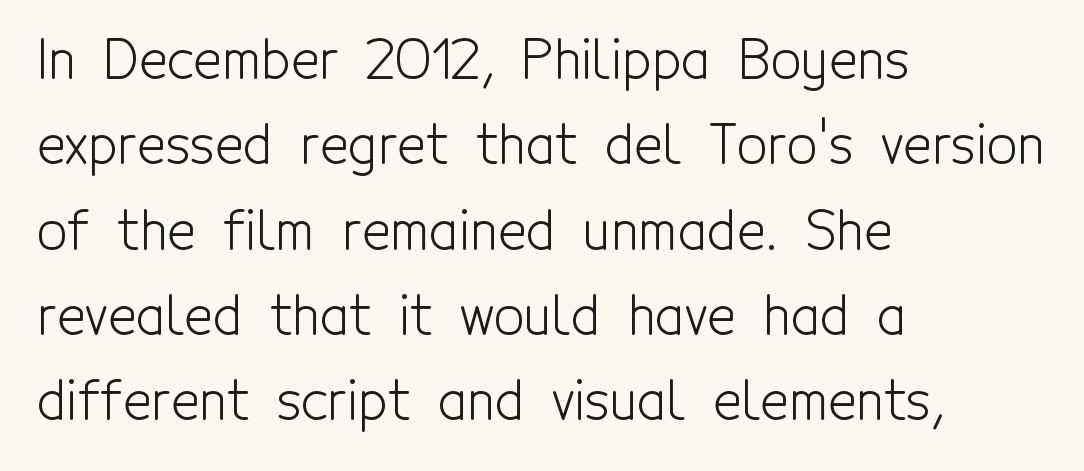
{"serif": "no", "italic": "no", "bold": "no", "weight": "light", "width": "condensed", "x_height": "medium", "monospaced": "no", "underline": "no", "align": "left", "line_spacing": "normal", "line_spacing_ratio": 1.58, "letter_spacing": "normal", "letter_spacing_em": 0.0, "glyph_px": 54}
